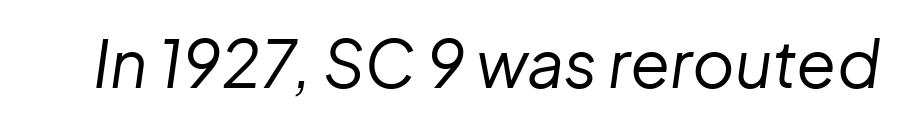
In terms of posture, this sample is oblique. The typesetting does not lean heavy: it is not bold. The line texture is even and compact thanks to regular tracking. Type without underlining. Think of a printed novel: that variable character pitch is what you see here.
